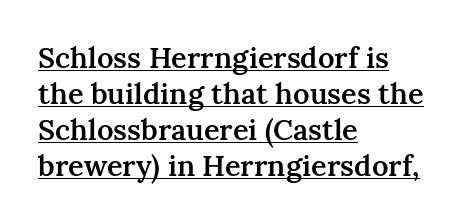
{"serif": "yes", "italic": "no", "bold": "semi", "weight": "semibold", "width": "normal", "stroke_contrast": "medium", "x_height": "medium", "monospaced": "no", "underline": "yes", "align": "left", "line_spacing_ratio": 1.24, "letter_spacing": "normal", "letter_spacing_em": 0.0, "glyph_px": 29}
